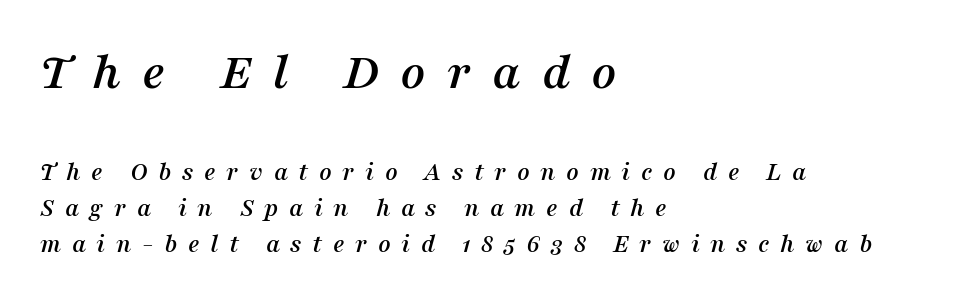
Just letters on the line, the space beneath them empty. In terms of leading, this rendering sits right in the middle. The line texture is sparse and dotted thanks to wide tracking. This is serif lettering, the kind often seen in printed books.
